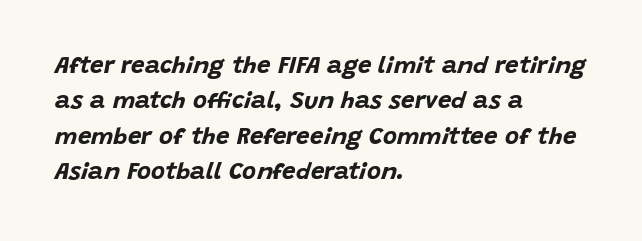
The image shows 24 px bold type, italic (leaning right); set left-aligned, normal line spacing (1.47x), normal letter spacing, not underlined.
